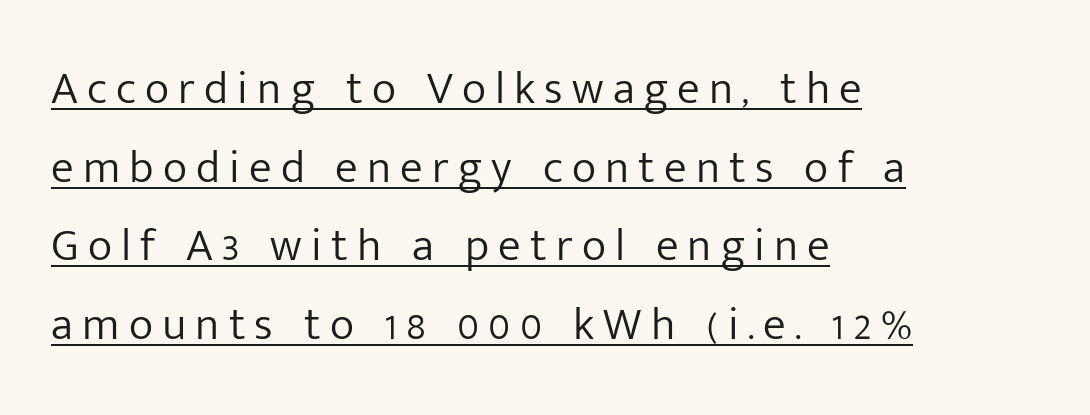
Q: Is the text bold? A: No.
Q: Is the text italic (slanted)? A: No, it is upright.
Q: Is the typeface a serif or a sans-serif typeface? A: Sans-serif.
Q: Is the text underlined? A: Yes.
Q: How is the paragraph aligned? A: Left-aligned.
Q: Is the spacing between letters normal or unusually wide? A: Unusually wide.
Q: Width (condensed, normal, or wide)? A: Normal.
Q: Stroke contrast? A: Low.
Q: x-height? A: Medium.
Q: Monospaced? A: No.
